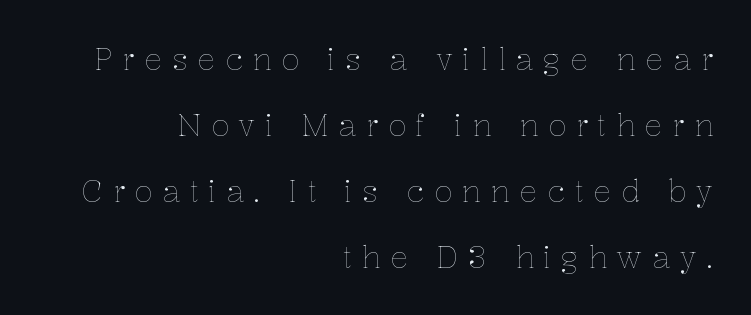
Stroke mass is kept to a normal reading level or below. The rendering uses a large line-height, opening up the rows. Rule under the text: the space is simply empty. These lines are rendered in a variable-pitch font. When letters stand straight like this, we call the style roman or upright. Reading down the block, your eye finds every line finishing at a fixed right position.
